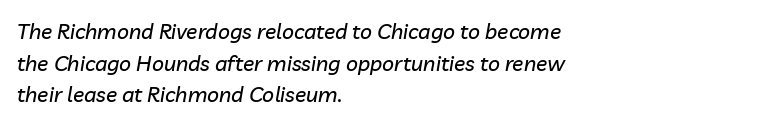
Line spacing here is normal. Only glyphs here, with clear space below each row. Compared with a centered layout, this one pins lines to the left instead. The line texture is even and compact thanks to regular tracking.
